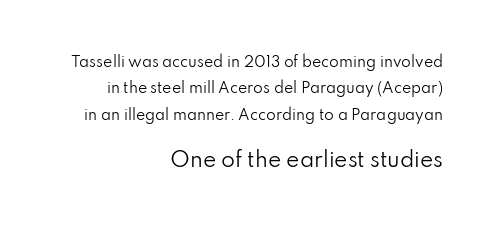
The image shows 20 px text type, upright; set right-aligned, line spacing 1.88x, normal letter spacing, not underlined; the second (bottom) block is 1.43x larger.
